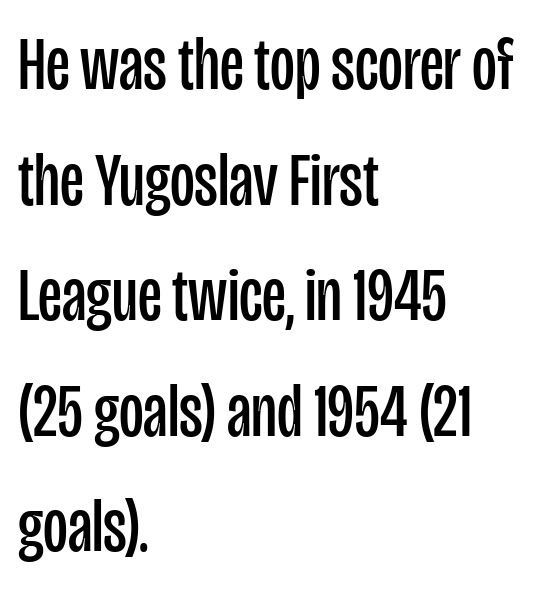
{"serif": "no", "italic": "no", "bold": "no", "weight": "regular", "width": "condensed", "stroke_contrast": "low", "x_height": "large", "monospaced": "no", "underline": "no", "align": "left", "line_spacing": "normal", "line_spacing_ratio": 1.52, "letter_spacing": "normal", "letter_spacing_em": 0.0, "glyph_px": 76}
